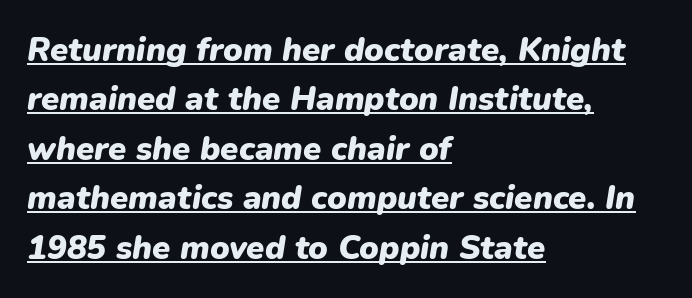
The image shows 33 px heavy type, italic (leaning right); set left-aligned, normal line spacing (1.5x), normal letter spacing, underlined; low stroke contrast and a medium x-height.
